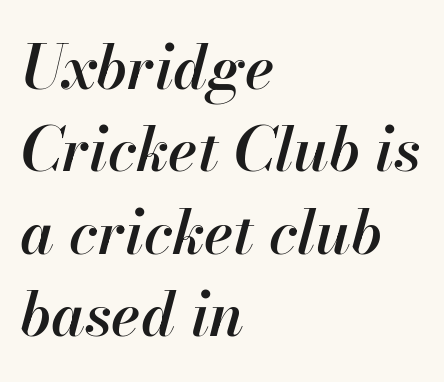
Whoever set this chose a conventional vertical rhythm. In terms of weight, the rendering is demibold, just under bold. The passage shown leans; its letterforms are oblique. Any mark beneath the type? The region is blank.
